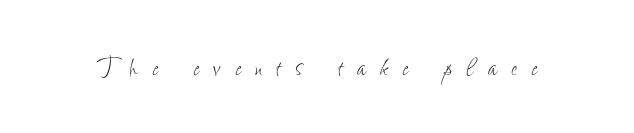
The image shows 33 px thin, condensed type; set unusually wide letter spacing (+0.43 em), not underlined; low stroke contrast and a small x-height.
